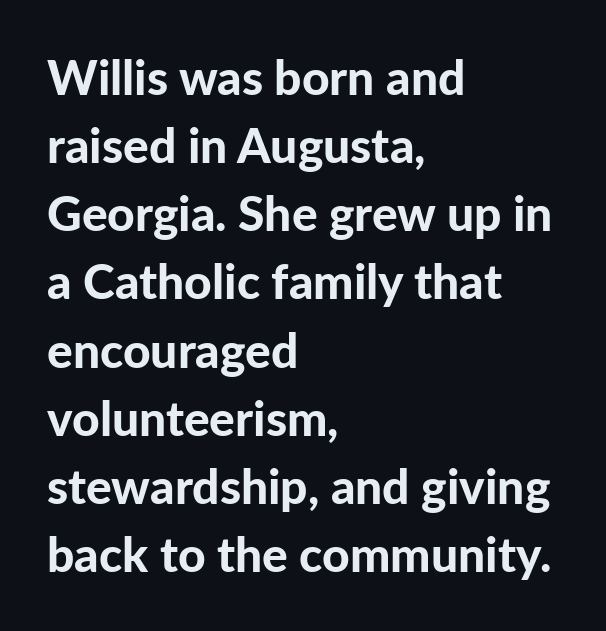
Q: Is the text bold? A: Yes.
Q: Is the text italic (slanted)? A: No, it is upright.
Q: Is the typeface a serif or a sans-serif typeface? A: Sans-serif.
Q: Is the text underlined? A: No.
Q: How is the paragraph aligned? A: Left-aligned.
Q: Is the spacing between letters normal or unusually wide? A: Normal.
Q: Is the spacing between lines tight, normal or loose? A: Normal.
Q: Width (condensed, normal, or wide)? A: Normal.
Q: Stroke contrast? A: Low.
Q: x-height? A: Medium.
Q: Monospaced? A: No.
